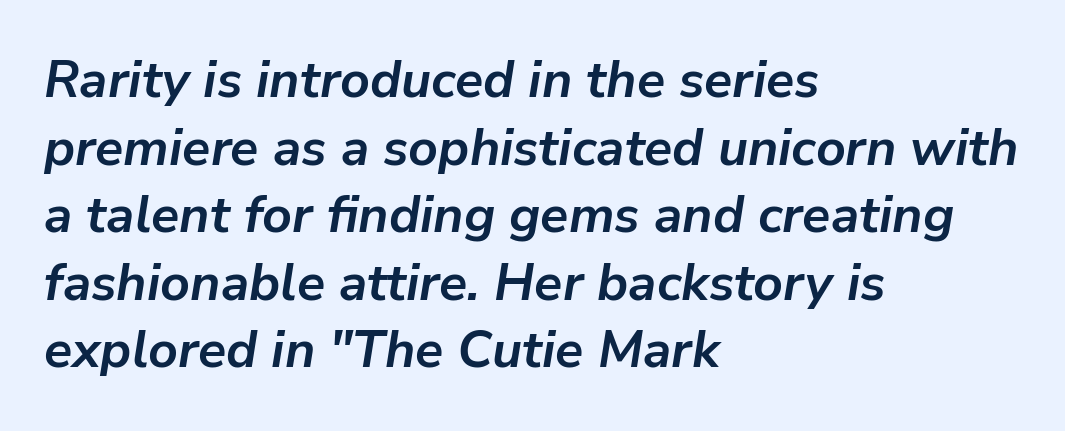
Which margin do the lines hug? The left one — the right edge is uneven. In terms of leading, this rendering sits right in the middle. Inter-character spacing is left at the font's built-in metrics. Anything drawn beneath the words? Only blank space. Emphasis by weight is at full strength: bold. Tall strokes in this sample are angled rather than plumb.
